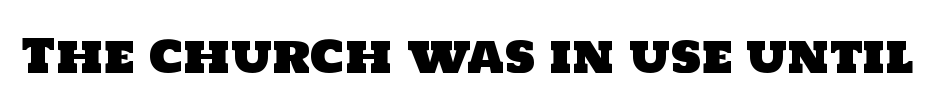
{"serif": "no", "width": "normal", "stroke_contrast": "low", "x_height": "large", "monospaced": "no", "underline": "no", "letter_spacing": "normal", "letter_spacing_em": 0.0, "glyph_px": 46}
